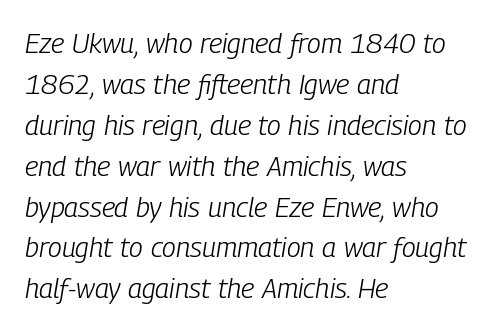
The image shows 28 px light, condensed type, italic (leaning right); set left-aligned, normal line spacing (1.46x), normal letter spacing, not underlined; low stroke contrast and a medium x-height.
